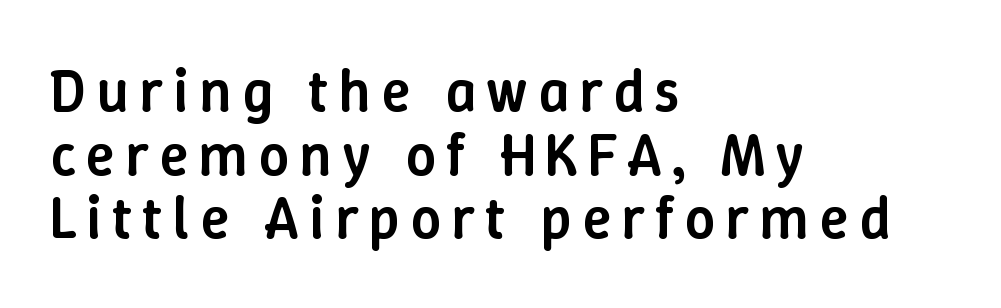
{"italic": "no", "bold": "semi", "weight": "semibold", "width": "normal", "stroke_contrast": "low", "x_height": "medium", "monospaced": "no", "underline": "no", "align": "left", "line_spacing": "tight", "line_spacing_ratio": 1.06, "glyph_px": 60}
